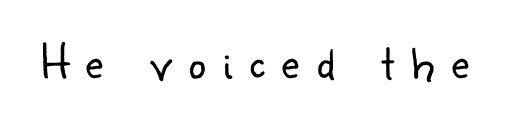
Every character sits straight up, as roman type does. Caption: face not bold, strokes unweighted. Think of a printed novel: that variable character pitch is what you see here. Check under the words: just untouched page. Glyph-to-glyph distance is far greater than everyday printed text. Are there feet on the stems? There aren't — it's a sans.
